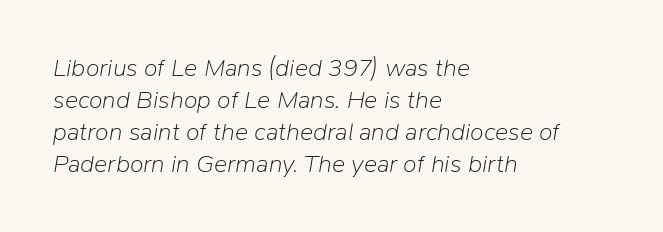
Q: Is the text bold? A: No.
Q: Is the text italic (slanted)? A: Yes, it leans right by about 9 degrees.
Q: Is the text underlined? A: No.
Q: How is the paragraph aligned? A: Left-aligned.
Q: Is the spacing between letters normal or unusually wide? A: Normal.
Q: Is the spacing between lines tight, normal or loose? A: Normal.
